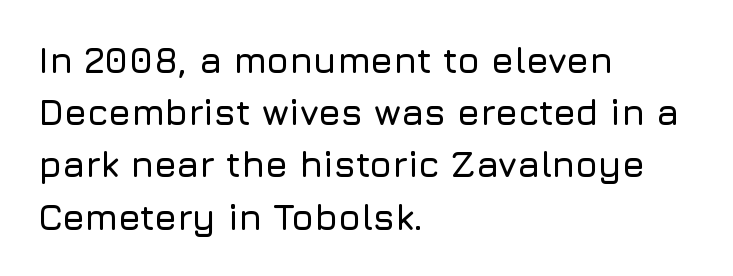
Q: Is the text italic (slanted)? A: No, it is upright.
Q: Is the typeface a serif or a sans-serif typeface? A: Sans-serif.
Q: Is the text underlined? A: No.
Q: How is the paragraph aligned? A: Left-aligned.
Q: Is the spacing between letters normal or unusually wide? A: Normal.
Q: Is the spacing between lines tight, normal or loose? A: Normal.
Q: Width (condensed, normal, or wide)? A: Normal.
Q: Stroke contrast? A: Low.
Q: x-height? A: Medium.
Q: Monospaced? A: No.
